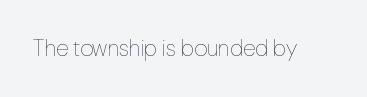
The type is set solid horizontally, with unmodified tracking. Words float on clear page, feet unadorned. A quiet, ordinary-to-light weight characterises the typeface. The type sits square on the baseline with zero lean.
